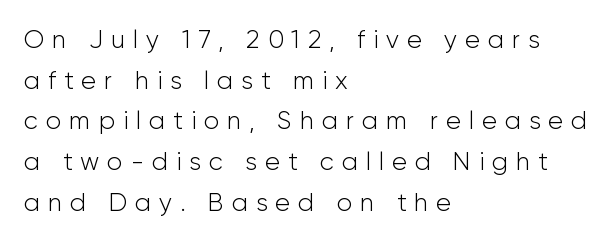
Q: Is the text bold? A: No.
Q: Is the text italic (slanted)? A: No, it is upright.
Q: Is the text underlined? A: No.
Q: How is the paragraph aligned? A: Left-aligned.
Q: Is the spacing between letters normal or unusually wide? A: Unusually wide.
Q: Is the spacing between lines tight, normal or loose? A: Normal.
